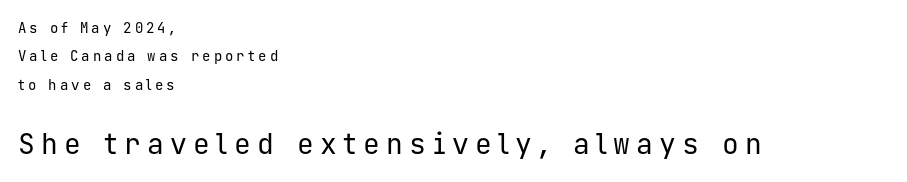
Q: Is the text bold? A: No.
Q: Is the text italic (slanted)? A: No, it is upright.
Q: Is the typeface a serif or a sans-serif typeface? A: Sans-serif.
Q: Is the text underlined? A: No.
Q: How is the paragraph aligned? A: Left-aligned.
Q: Is the spacing between letters normal or unusually wide? A: Unusually wide.
Q: Is the spacing between lines tight, normal or loose? A: Loose.
Q: Which block of text is set in a larger size, the first (top) or the second (bottom)? A: The second (bottom) one.
Q: Width (condensed, normal, or wide)? A: Normal.
Q: Stroke contrast? A: Low.
Q: x-height? A: Medium.
Q: Monospaced? A: Yes.
